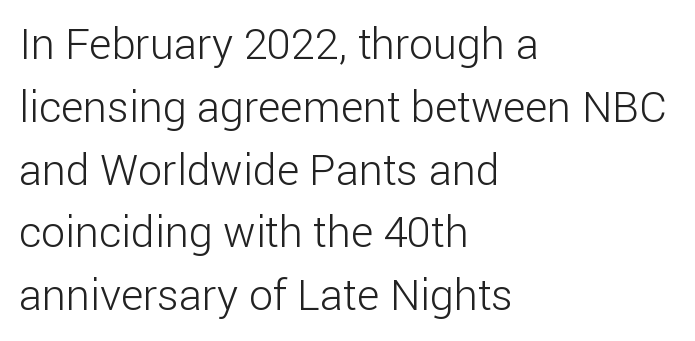
The image shows 43 px light sans-serif type, upright; set left-aligned, normal line spacing (1.46x), normal letter spacing, not underlined; low stroke contrast and a medium x-height.
